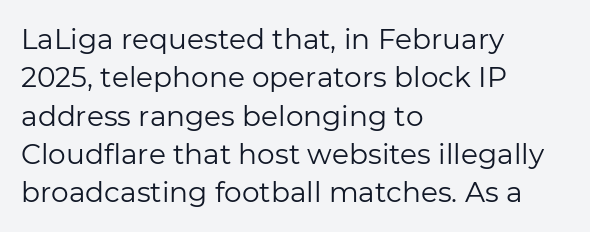
Q: Is the text bold? A: No.
Q: Is the text italic (slanted)? A: No, it is upright.
Q: Is the typeface a serif or a sans-serif typeface? A: Sans-serif.
Q: Is the text underlined? A: No.
Q: How is the paragraph aligned? A: Left-aligned.
Q: Is the spacing between letters normal or unusually wide? A: Normal.
Q: Is the spacing between lines tight, normal or loose? A: Normal.
Q: Width (condensed, normal, or wide)? A: Normal.
Q: Stroke contrast? A: Low.
Q: x-height? A: Medium.
Q: Monospaced? A: No.
